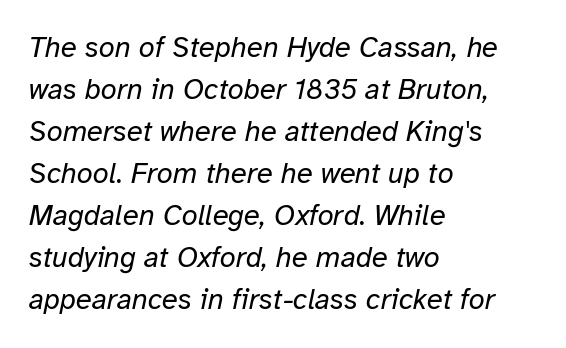
The typesetter chose a ragged-right arrangement here. Looks like regular typesetting: each glyph gets only the width it needs. Interline gaps are of average width in this sample. The passage shown leans; its letterforms are oblique. The line texture is even and compact thanks to regular tracking.
